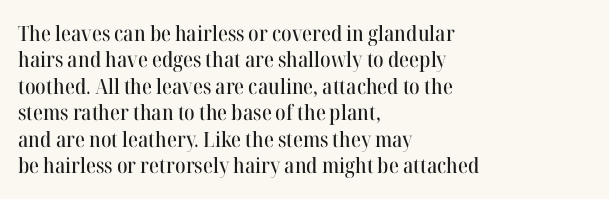
Is there much room between lines? A standard amount, neither cramped nor airy. The line texture is even and compact thanks to regular tracking. In terms of posture, this sample is upright. The paragraph has a hard left edge and a soft right edge. The strip under each line holds only bare page.
